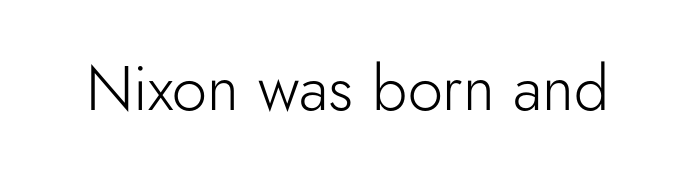
The face looks like a standard text weight, possibly lighter. The glyphs in this specimen are sans serif. A roman cut, with each character standing at attention. Each letter keeps its own natural width here, so spacing adapts to shape. Nobody drew a line under any word here.
